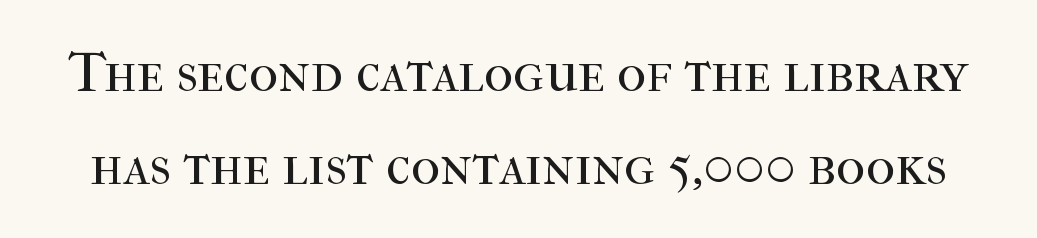
Quick note: underline off. Successive baselines arrive at the customary interval. No chunkiness to these letters — they're not bold. Proportional: the letters do not fall into vertical columns.
